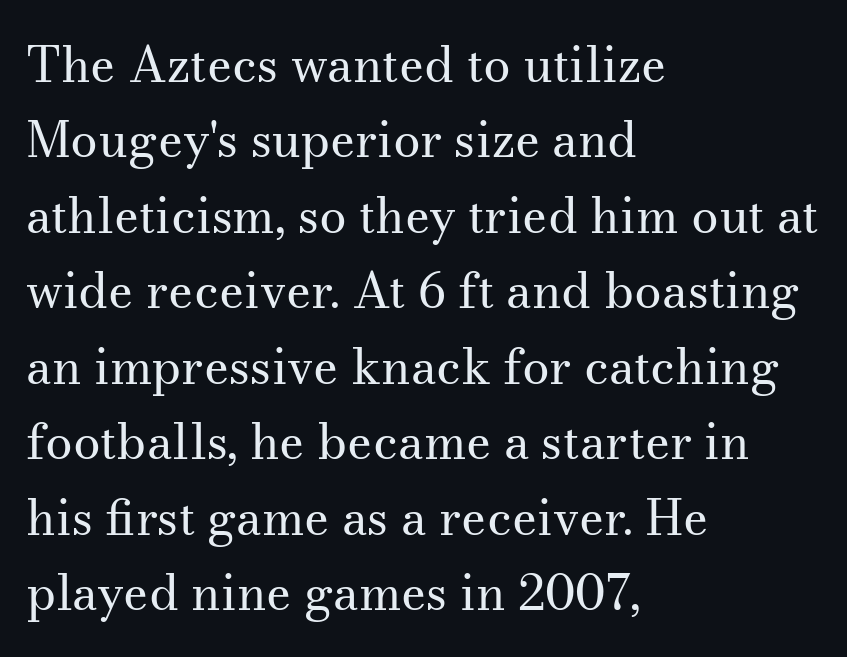
{"serif": "yes", "italic": "no", "bold": "no", "weight": "regular", "width": "normal", "stroke_contrast": "medium", "x_height": "small", "monospaced": "no", "underline": "no", "align": "left", "line_spacing": "normal", "line_spacing_ratio": 1.54, "letter_spacing": "normal", "letter_spacing_em": 0.0, "glyph_px": 49}
